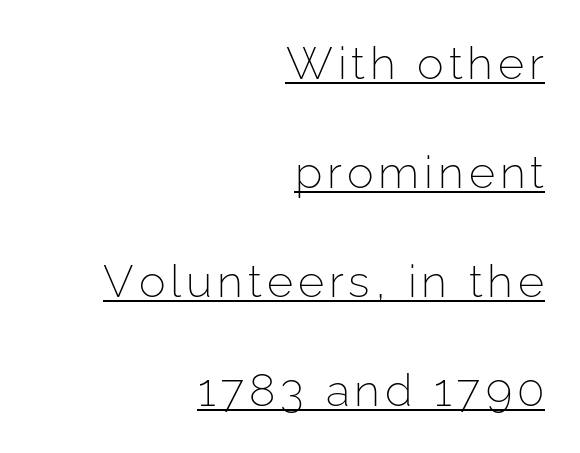
Compared with a flush-left layout, this one pins lines to the opposite, right side. A typographer would call this underscored text. The passage shown is typed in a proportional face where columns would drift. Observe the absence of serifs on each vertical stroke in this sample. Think standard paragraph weight, or any step lighter than that.
